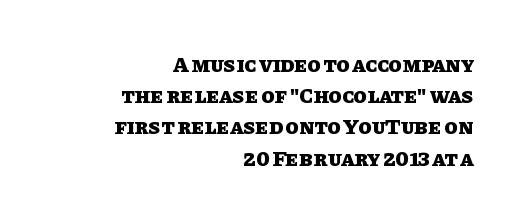
Students, observe: this is what conventionally led text looks like. Short note: letters normally spaced. You can tell it's not italic because the verticals are truly vertical. The lines are quadded right. A full-strength bold gives these letters their thick strokes.
